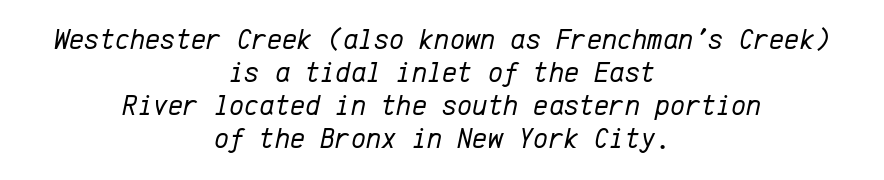
Q: Is the text bold? A: No.
Q: Is the text italic (slanted)? A: Yes, it leans right by about 12 degrees.
Q: Is the text underlined? A: No.
Q: How is the paragraph aligned? A: Centered.
Q: Is the spacing between letters normal or unusually wide? A: Normal.
Q: Is the spacing between lines tight, normal or loose? A: Tight.
Q: Width (condensed, normal, or wide)? A: Normal.
Q: Stroke contrast? A: Low.
Q: x-height? A: Medium.
Q: Monospaced? A: Yes.
